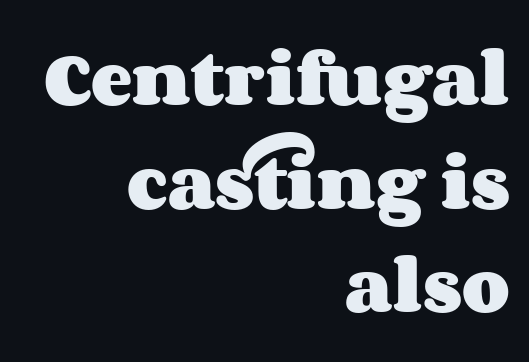
The image shows 62 px heavy, wide type, upright; set right-aligned, normal line spacing (1.67x), normal letter spacing, not underlined; medium stroke contrast and a large x-height.
